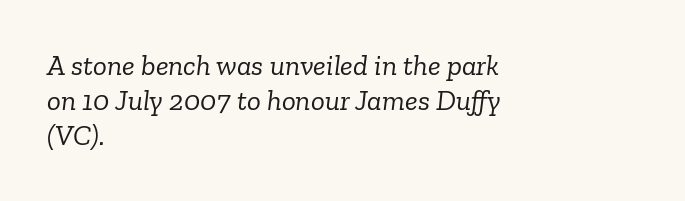
The image shows 29 px light serif type, italic (leaning right); set left-aligned, line spacing 1.21x, normal letter spacing, not underlined; low stroke contrast and a medium x-height.
